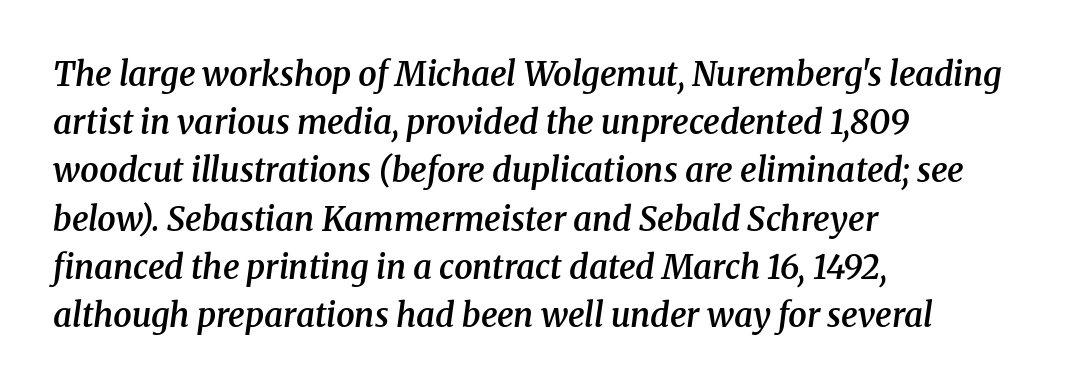
Anything drawn beneath the words? Only blank space. The passage is arranged the way most books set body copy — flush left. Are there feet on the stems? There are — it's a serif. Caption: standard tracking, unaltered.
